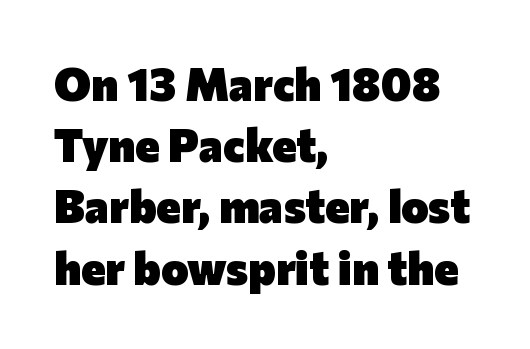
Q: Is the text bold? A: Yes.
Q: Is the text italic (slanted)? A: No, it is upright.
Q: Is the typeface a serif or a sans-serif typeface? A: Sans-serif.
Q: Is the text underlined? A: No.
Q: How is the paragraph aligned? A: Left-aligned.
Q: Is the spacing between letters normal or unusually wide? A: Normal.
Q: Is the spacing between lines tight, normal or loose? A: Normal.
Q: Width (condensed, normal, or wide)? A: Normal.
Q: Stroke contrast? A: Low.
Q: x-height? A: Medium.
Q: Monospaced? A: No.
